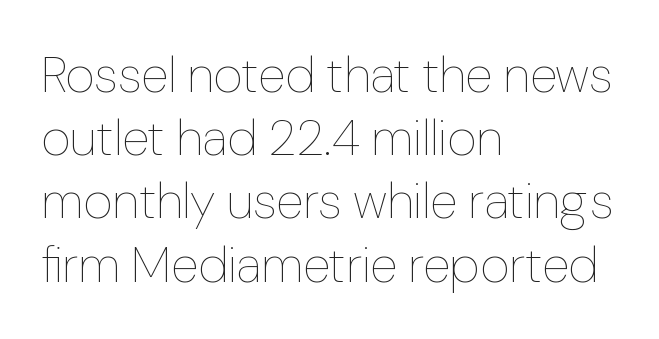
The image shows 51 px thin type, upright; set left-aligned, line spacing 1.24x, normal letter spacing, not underlined; low stroke contrast and a medium x-height.
